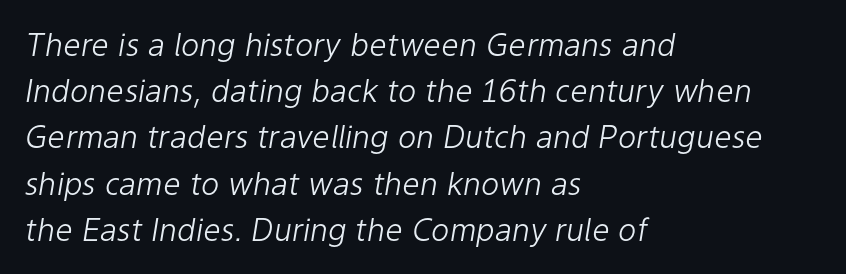
Q: Is the text bold? A: No.
Q: Is the text italic (slanted)? A: Yes, it leans right by about 9 degrees.
Q: Is the text underlined? A: No.
Q: How is the paragraph aligned? A: Left-aligned.
Q: Is the spacing between letters normal or unusually wide? A: Normal.
Q: Is the spacing between lines tight, normal or loose? A: Normal.
Q: Width (condensed, normal, or wide)? A: Normal.
Q: Stroke contrast? A: Low.
Q: x-height? A: Medium.
Q: Monospaced? A: No.
